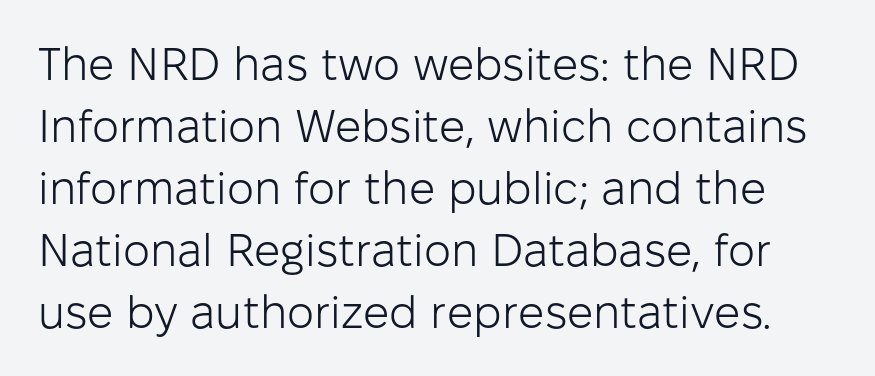
In terms of letterform style, serifs are entirely absent. You could call the tracking neutral — neither tight nor loose. Each row of text sits above clean, open space. It's the straight-up-and-down kind of type.
